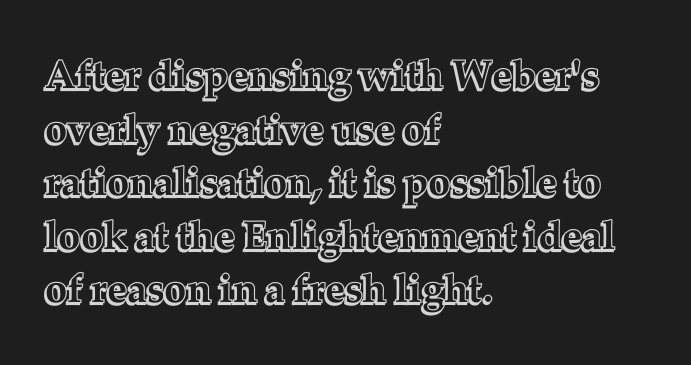
The image shows 40 px text type, upright; set left-aligned, normal line spacing (1.34x), normal letter spacing, not underlined; a medium x-height.
